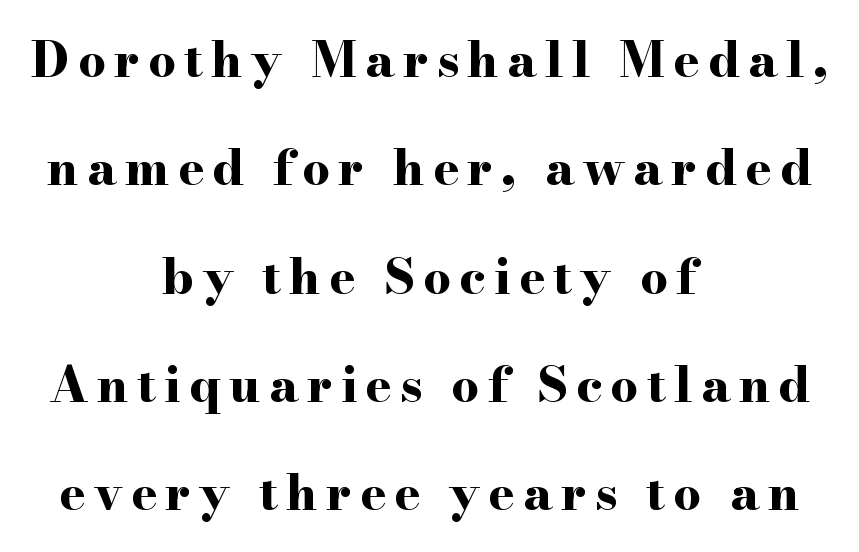
The image shows 49 px bold, wide serif type, upright; set centered, loose line spacing (2.21x), not underlined; high stroke contrast and a small x-height.
